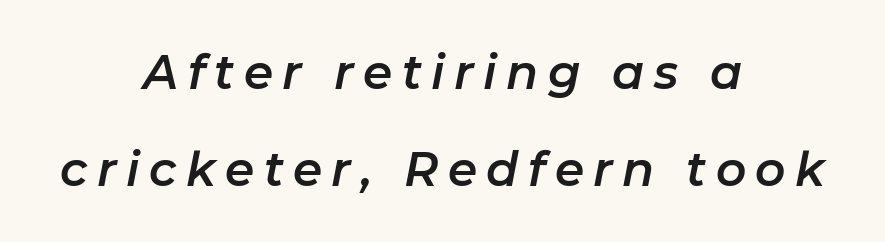
{"italic": "yes", "lean": "right", "slant_degrees": 11, "width": "normal", "stroke_contrast": "low", "x_height": "medium", "monospaced": "no", "underline": "no", "align": "center", "line_spacing": "loose", "line_spacing_ratio": 2.07, "letter_spacing": "wide", "letter_spacing_em": 0.2, "glyph_px": 47}
